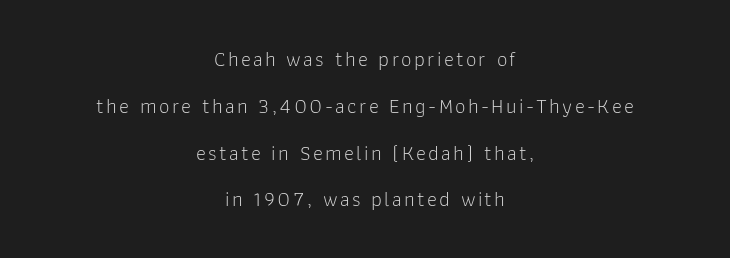
The space beneath each line is pristine and unruled. This is not heavy type; no bold has been used. The text block is weighted toward neither margin, spreading evenly from the middle. Honestly, the rows look like they've been pulled way apart.
